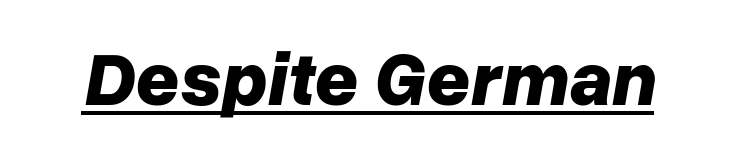
Q: Is the text bold? A: Yes.
Q: Is the text italic (slanted)? A: Yes, it leans right by about 10 degrees.
Q: Is the text underlined? A: Yes.
Q: Is the spacing between letters normal or unusually wide? A: Normal.
Q: Width (condensed, normal, or wide)? A: Normal.
Q: Stroke contrast? A: Low.
Q: x-height? A: Medium.
Q: Monospaced? A: No.
